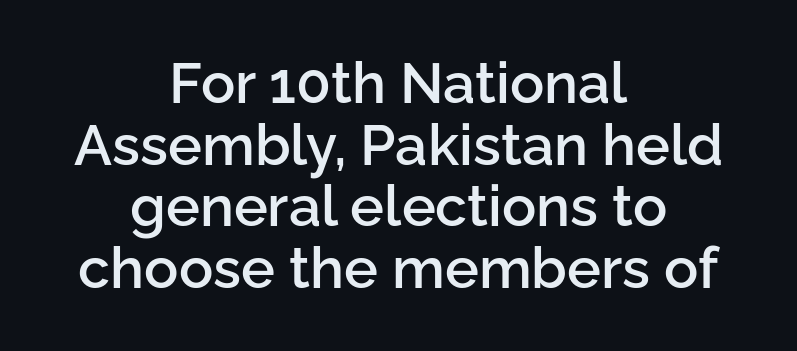
The block of text is dense from top to bottom, with scant space between rows. What weight is shown? A semibold, between regular and bold. Think of a printed novel: that variable character pitch is what you see here. The type is set solid horizontally, with unmodified tracking. Style check: upright. Which margin do the lines hug? Neither — every line sits in the middle.
